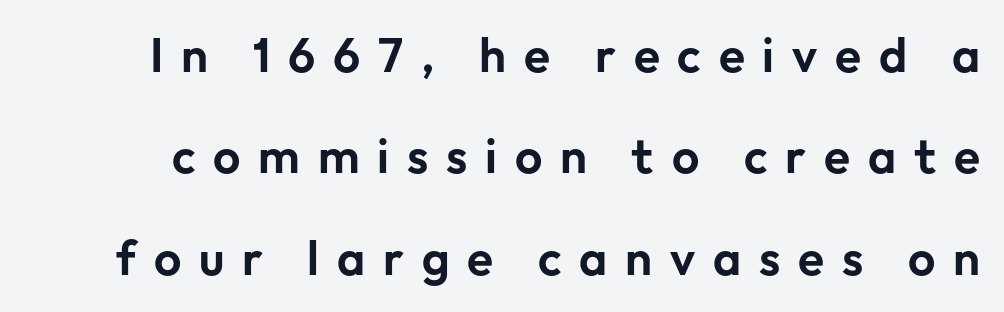
The face used here is proportionally spaced, like ordinary book or web type. Quick note: underline off. Posture: straight, roman, zero tilt. Font category for this specimen: sans-serif.
